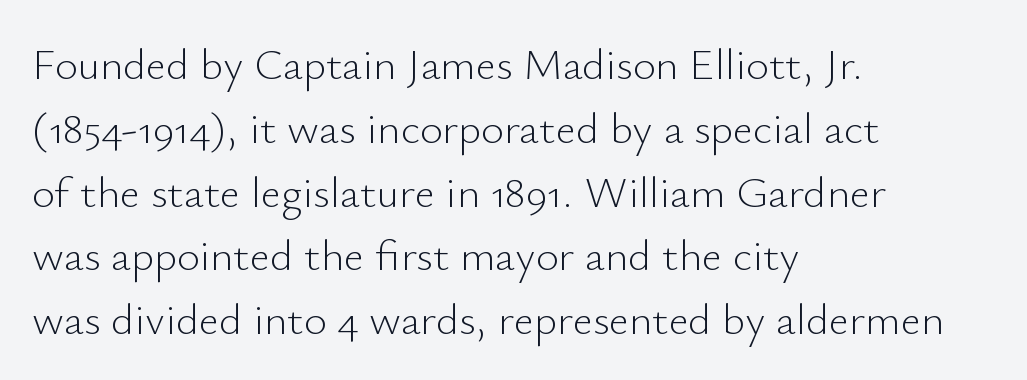
{"serif": "no", "italic": "no", "bold": "no", "weight": "light", "width": "normal", "stroke_contrast": "low", "x_height": "small", "monospaced": "no", "underline": "no", "align": "left", "line_spacing": "normal", "line_spacing_ratio": 1.45, "letter_spacing": "normal", "letter_spacing_em": 0.0, "glyph_px": 44}
